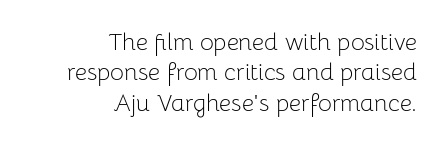
{"italic": "no", "bold": "no", "underline": "no", "align": "right", "line_spacing": "normal", "line_spacing_ratio": 1.27, "letter_spacing": "normal", "letter_spacing_em": 0.0, "glyph_px": 24}
